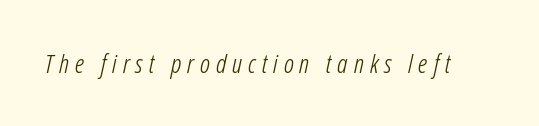
Notice how the stems are inclined rather than vertical — that's the hallmark of italics. This rendering widens character spacing well past its baseline value. Glance below the letters and you will spot only blank space. Heft: none added — not bold.
